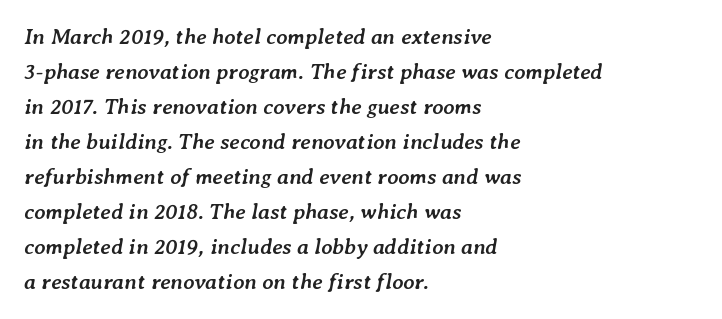
The image shows 22 px bold type, italic (leaning right); set left-aligned, normal line spacing (1.59x), normal letter spacing, not underlined.
